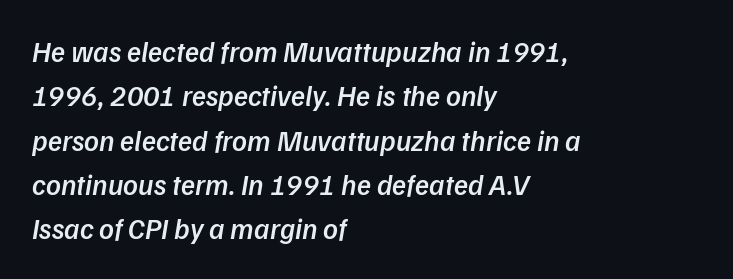
Is the letter spacing exaggerated? No — it looks like the ordinary default. These words are printed semibold, heavier than regular yet not bold. Is this a sans? Yes — the strokes have no serifs. You could not count columns in this text — the font is proportionally spaced.
